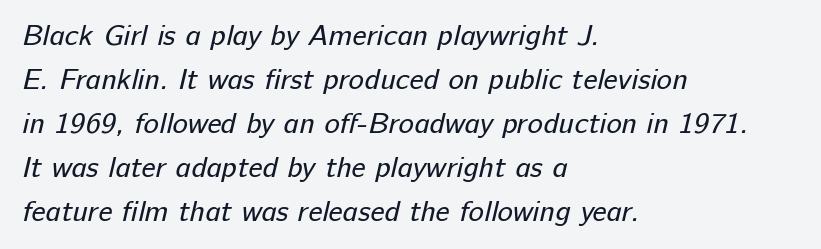
The image shows 29 px regular-weight sans-serif type; set left-aligned, normal line spacing (1.52x), normal letter spacing, not underlined; low stroke contrast and a medium x-height.
